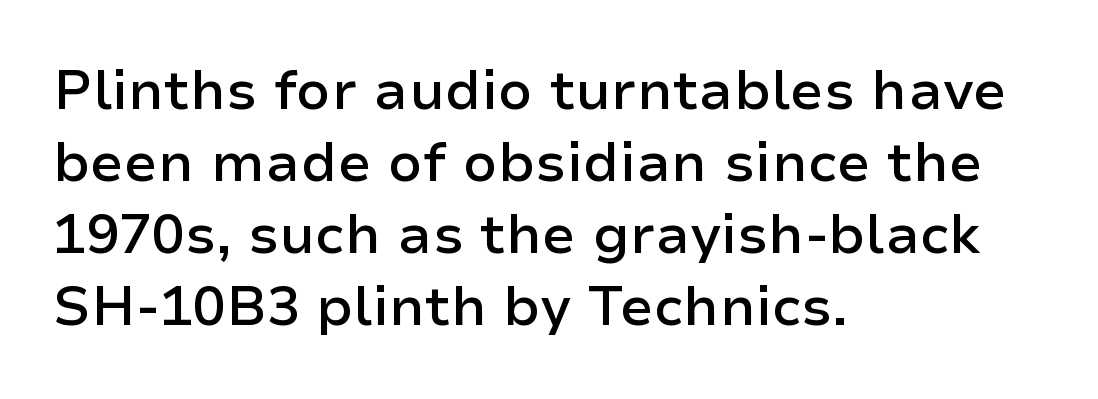
The image shows 55 px semibold sans-serif type, upright; set left-aligned, normal line spacing (1.31x), normal letter spacing, not underlined; low stroke contrast and a medium x-height.
